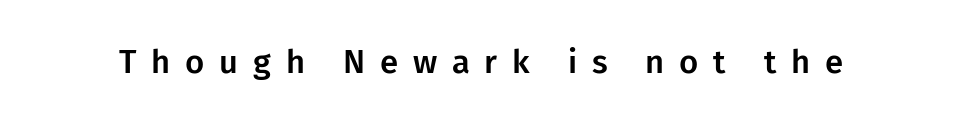
The image shows 33 px sans-serif type, upright; set unusually wide letter spacing (+0.45 em), not underlined; low stroke contrast and a medium x-height.
